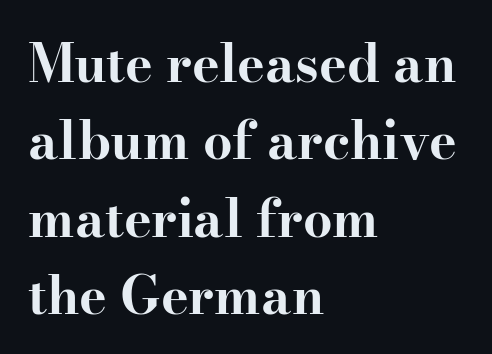
Q: Is the text bold? A: Yes.
Q: Is the text italic (slanted)? A: No, it is upright.
Q: Is the typeface a serif or a sans-serif typeface? A: Serif.
Q: Is the text underlined? A: No.
Q: How is the paragraph aligned? A: Left-aligned.
Q: Is the spacing between letters normal or unusually wide? A: Normal.
Q: Is the spacing between lines tight, normal or loose? A: Normal.
Q: Width (condensed, normal, or wide)? A: Wide.
Q: Stroke contrast? A: High.
Q: x-height? A: Small.
Q: Monospaced? A: No.
